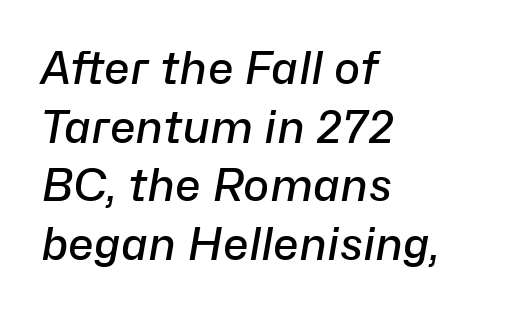
The image shows 44 px semibold type, italic (leaning right); set left-aligned, normal line spacing (1.33x), normal letter spacing, not underlined; low stroke contrast and a medium x-height.
